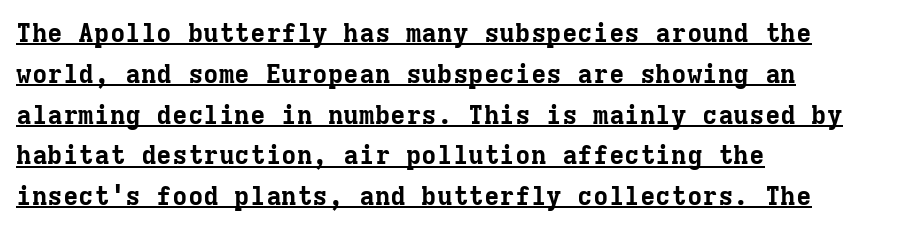
The font's upright variant was chosen for this text. Caption: lettering with a line underneath. The type is set solid horizontally, with unmodified tracking. Regarding leading, the lines here are spaced in the standard way.
